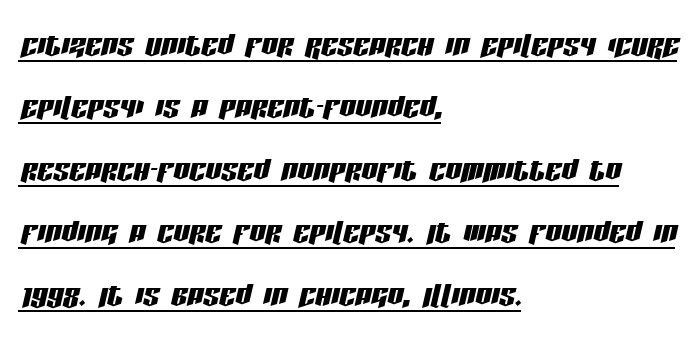
Q: Is the text italic (slanted)? A: Yes, it leans right by about 13 degrees.
Q: Is the text underlined? A: Yes.
Q: How is the paragraph aligned? A: Left-aligned.
Q: Is the spacing between letters normal or unusually wide? A: Normal.
Q: Is the spacing between lines tight, normal or loose? A: Normal.
Q: Width (condensed, normal, or wide)? A: Condensed.
Q: Stroke contrast? A: Low.
Q: x-height? A: Large.
Q: Monospaced? A: No.
